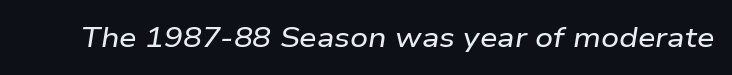
Q: Is the text italic (slanted)? A: Yes, it leans right by about 9 degrees.
Q: Is the text underlined? A: No.
Q: Is the spacing between letters normal or unusually wide? A: Normal.
Q: Width (condensed, normal, or wide)? A: Wide.
Q: Stroke contrast? A: Low.
Q: x-height? A: Medium.
Q: Monospaced? A: No.
